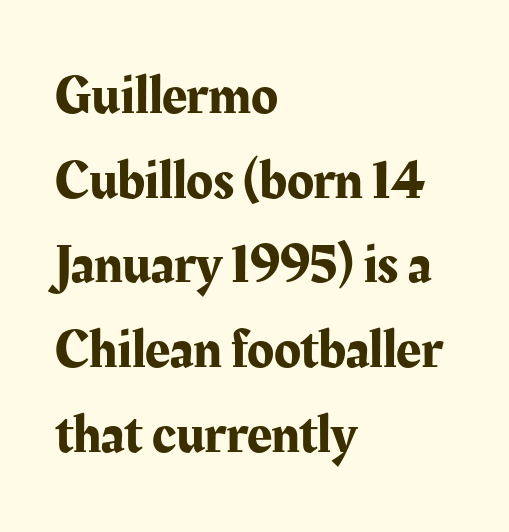
Q: Is the text italic (slanted)? A: No, it is upright.
Q: Is the typeface a serif or a sans-serif typeface? A: Serif.
Q: Is the text underlined? A: No.
Q: How is the paragraph aligned? A: Left-aligned.
Q: Is the spacing between letters normal or unusually wide? A: Normal.
Q: Is the spacing between lines tight, normal or loose? A: Normal.
Q: Width (condensed, normal, or wide)? A: Normal.
Q: Stroke contrast? A: Medium.
Q: x-height? A: Medium.
Q: Monospaced? A: No.
